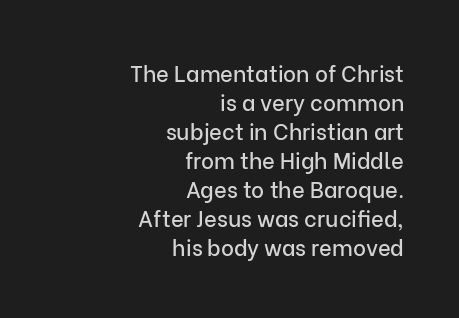
The image shows 22 px text type, upright; set right-aligned, normal line spacing (1.32x), normal letter spacing, not underlined.
